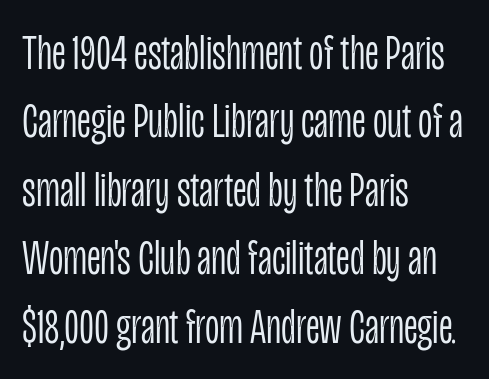
The rag falls on the right side of this text block. This is roman type, the default non-slanted kind. Looks like regular typesetting: each glyph gets only the width it needs. Examine the stroke ends and you'll find no serifs. The horizontal fit of the characters is conventional and even.
